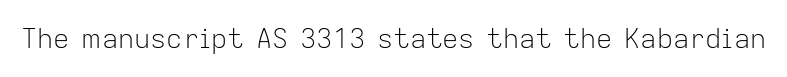
Has an underline been added? It has not. The type is set solid horizontally, with unmodified tracking. The characters are drawn with everyday or finer stroke widths. Every character sits straight up, as roman type does.
